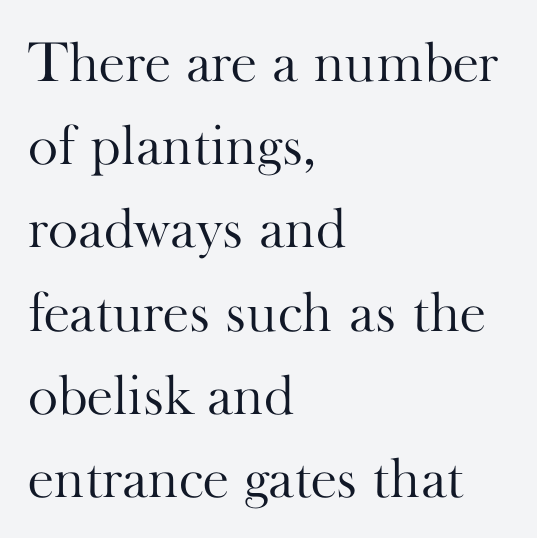
The image shows 57 px light serif type, upright; set left-aligned, normal line spacing (1.46x), normal letter spacing, not underlined; high stroke contrast and a small x-height.
